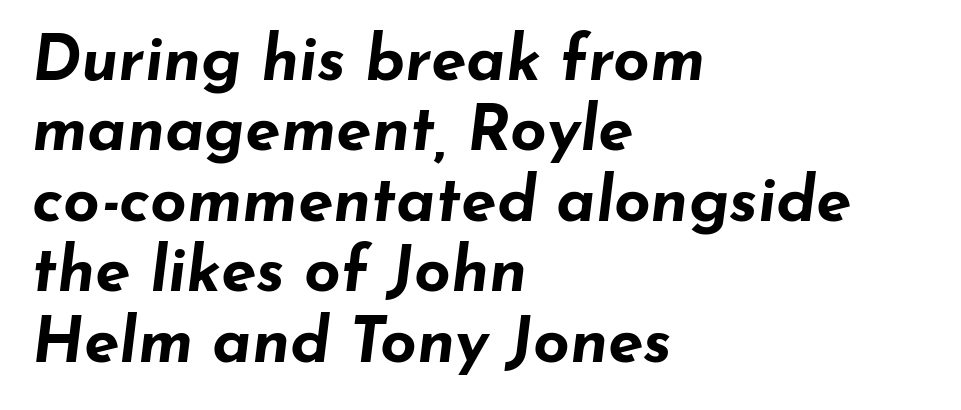
Cramped leading. Characters follow at the spacing the type designer built in. Which margin do the lines hug? The left one — the right edge is uneven. Compared with ordinary roman type, these characters are visibly tilted.
